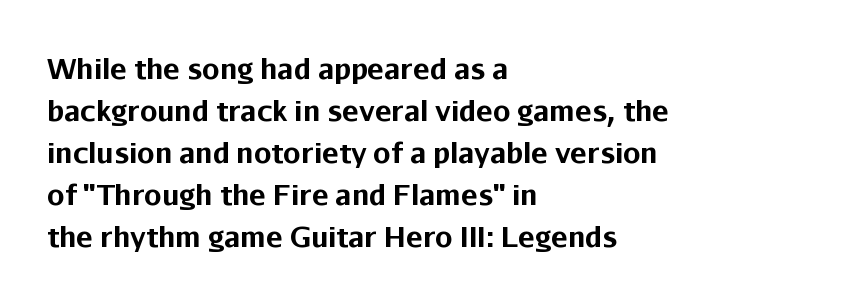
Q: Is the text bold? A: Yes.
Q: Is the text italic (slanted)? A: No, it is upright.
Q: Is the typeface a serif or a sans-serif typeface? A: Sans-serif.
Q: Is the text underlined? A: No.
Q: How is the paragraph aligned? A: Left-aligned.
Q: Is the spacing between letters normal or unusually wide? A: Normal.
Q: Is the spacing between lines tight, normal or loose? A: Normal.
Q: Width (condensed, normal, or wide)? A: Normal.
Q: Stroke contrast? A: Low.
Q: x-height? A: Medium.
Q: Monospaced? A: No.
